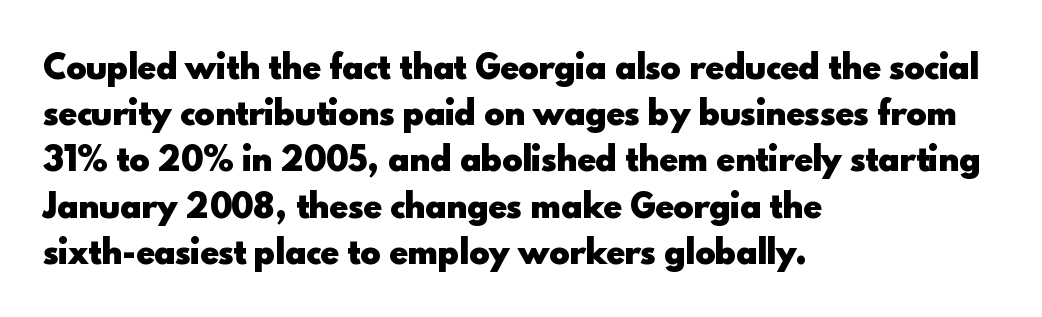
{"serif": "no", "italic": "no", "bold": "yes", "weight": "heavy", "width": "normal", "x_height": "small", "monospaced": "no", "underline": "no", "align": "left", "line_spacing": "normal", "line_spacing_ratio": 1.49, "letter_spacing": "normal", "letter_spacing_em": 0.0, "glyph_px": 31}
